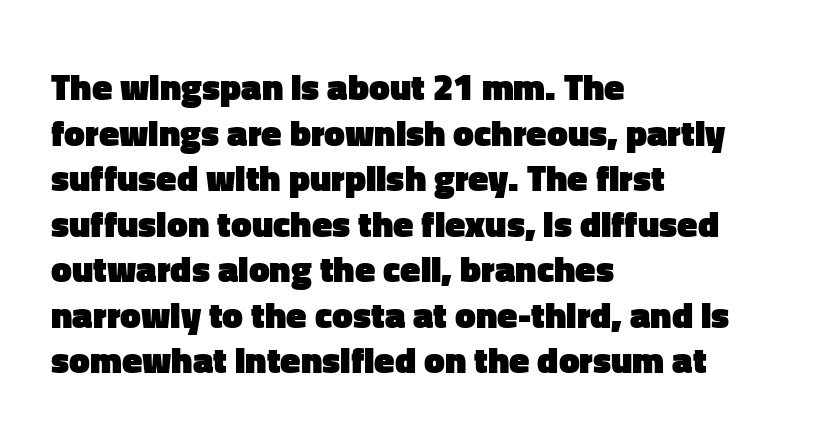
The image shows 37 px heavy sans-serif type, upright; set left-aligned, line spacing 1.23x, normal letter spacing, not underlined; low stroke contrast and a medium x-height.
